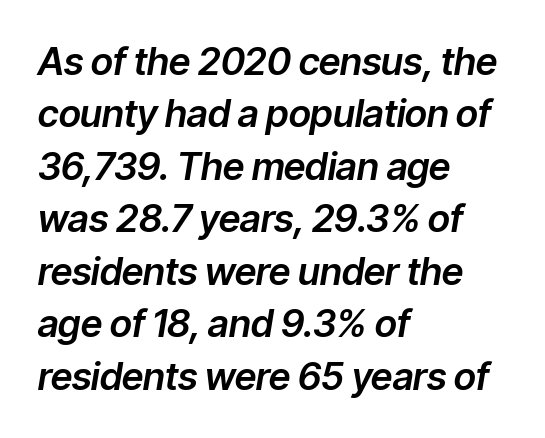
Q: Is the text italic (slanted)? A: Yes, it leans right by about 9 degrees.
Q: Is the text underlined? A: No.
Q: How is the paragraph aligned? A: Left-aligned.
Q: Is the spacing between letters normal or unusually wide? A: Normal.
Q: Is the spacing between lines tight, normal or loose? A: Normal.
Q: Width (condensed, normal, or wide)? A: Normal.
Q: Stroke contrast? A: Low.
Q: x-height? A: Medium.
Q: Monospaced? A: No.
